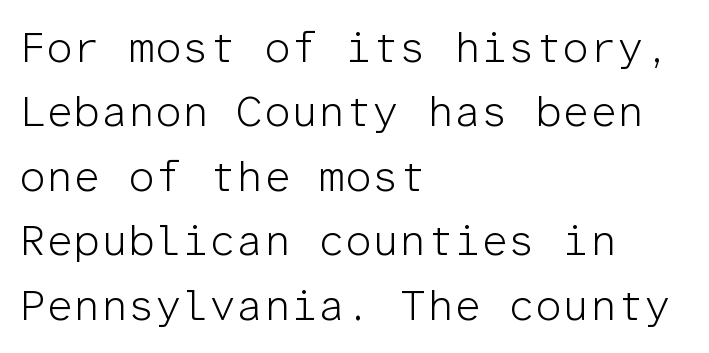
Q: Is the text bold? A: No.
Q: Is the text italic (slanted)? A: No, it is upright.
Q: Is the typeface a serif or a sans-serif typeface? A: Sans-serif.
Q: Is the text underlined? A: No.
Q: How is the paragraph aligned? A: Left-aligned.
Q: Is the spacing between letters normal or unusually wide? A: Normal.
Q: Is the spacing between lines tight, normal or loose? A: Normal.
Q: Width (condensed, normal, or wide)? A: Normal.
Q: Stroke contrast? A: Low.
Q: x-height? A: Medium.
Q: Monospaced? A: Yes.
